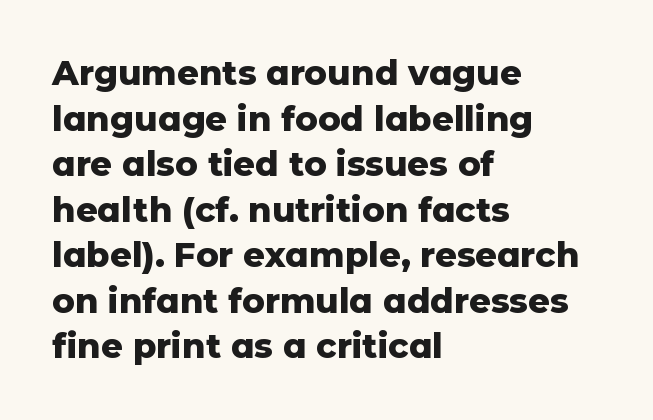
The image shows 34 px heavy sans-serif type, upright; set left-aligned, normal line spacing (1.34x), normal letter spacing, not underlined; low stroke contrast and a medium x-height.
